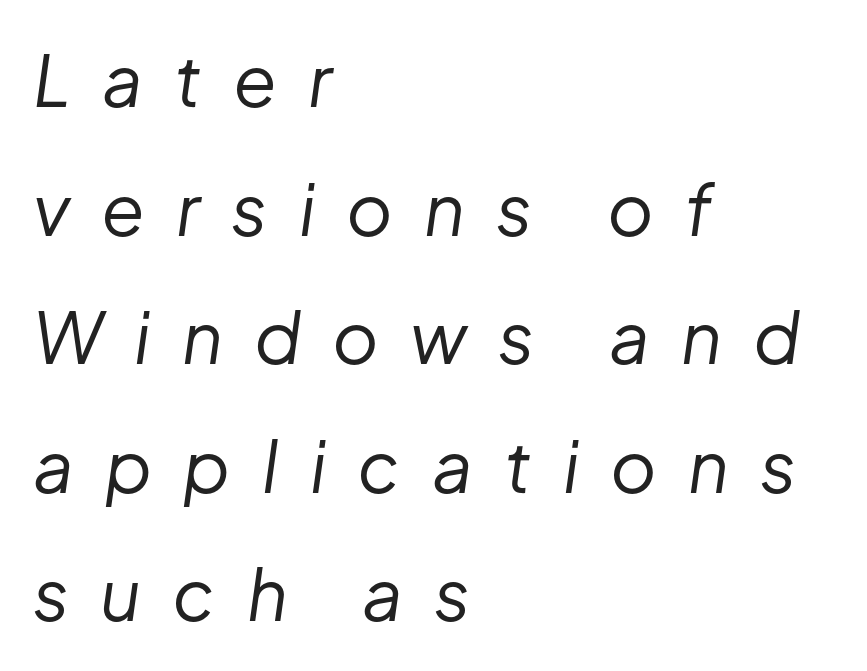
Q: Is the text bold? A: No.
Q: Is the text italic (slanted)? A: Yes, it leans right by about 8 degrees.
Q: Is the text underlined? A: No.
Q: How is the paragraph aligned? A: Left-aligned.
Q: Is the spacing between letters normal or unusually wide? A: Unusually wide.
Q: Width (condensed, normal, or wide)? A: Normal.
Q: Stroke contrast? A: Low.
Q: x-height? A: Medium.
Q: Monospaced? A: No.
